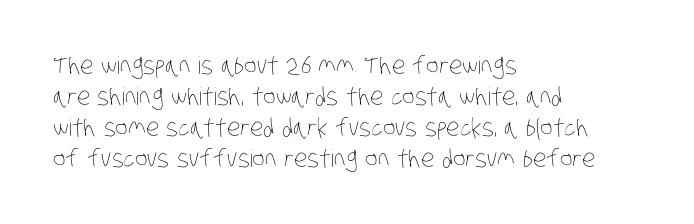
Q: Is the text bold? A: No.
Q: Is the text underlined? A: No.
Q: How is the paragraph aligned? A: Left-aligned.
Q: Is the spacing between letters normal or unusually wide? A: Normal.
Q: Is the spacing between lines tight, normal or loose? A: Normal.
